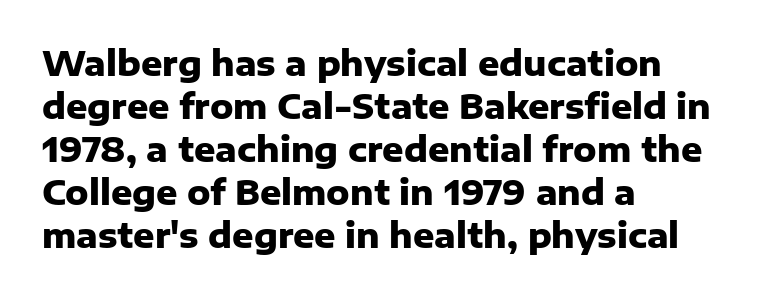
The rendering shows plain stroke endings on the letterforms — a sans-serif design. Horizontal alignment here is leftward, the default for most running prose. In terms of posture, this sample is upright. Successive baselines arrive at the customary interval. The letters advance in unequal steps, a hallmark of proportional type.
